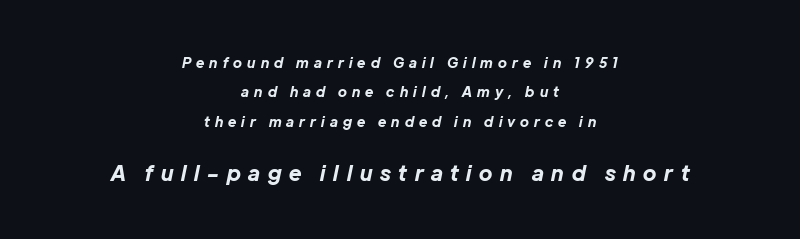
Inter-character spacing is expanded well beyond the font's built-in metrics. Visually the block forms a symmetrical silhouette, jagged on both flanks. Does the weight exceed regular? Yes, all the way to bold. Underline: absent. The glyphs look as if they've been sheared to an angle.
